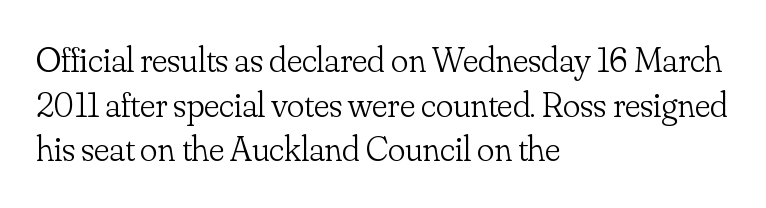
The image shows 36 px light serif type, upright; set left-aligned, line spacing 1.24x, normal letter spacing, not underlined; low stroke contrast and a small x-height.
